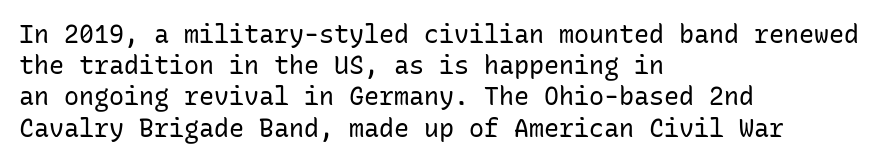
The image shows 25 px text type, upright; set left-aligned, normal line spacing (1.25x), normal letter spacing, not underlined.
